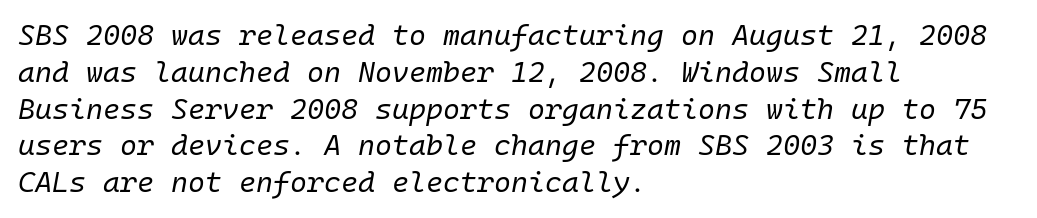
Line beginnings align vertically; line endings do not. Stroke mass is kept to a normal reading level or below. The vertical gap from one line to the next is medium. How are the letters spaced? Ordinarily, with no added tracking.
